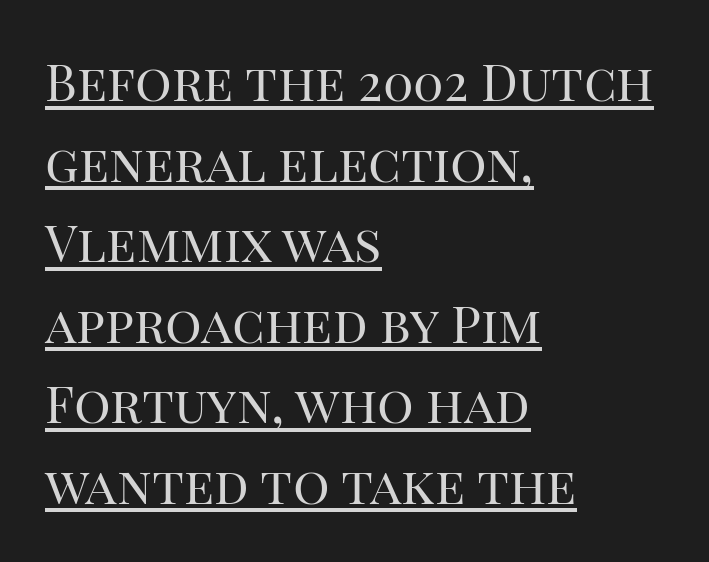
{"serif": "yes", "italic": "no", "bold": "no", "weight": "regular", "width": "normal", "stroke_contrast": "high", "x_height": "large", "monospaced": "no", "underline": "yes", "align": "left", "line_spacing": "normal", "line_spacing_ratio": 1.58, "letter_spacing": "normal", "letter_spacing_em": 0.0, "glyph_px": 51}
